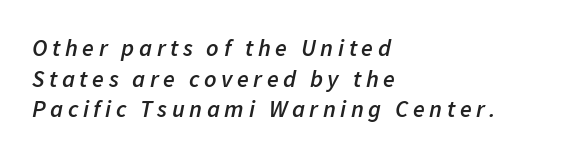
{"italic": "yes", "lean": "right", "slant_degrees": 11, "bold": "semi", "underline": "no", "align": "left", "line_spacing": "normal", "line_spacing_ratio": 1.28, "glyph_px": 24}
